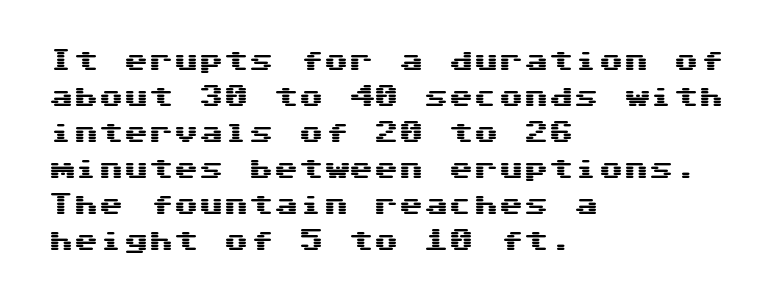
{"italic": "no", "underline": "no", "align": "left", "line_spacing": "normal", "line_spacing_ratio": 1.44, "letter_spacing": "normal", "letter_spacing_em": 0.0, "glyph_px": 25}
